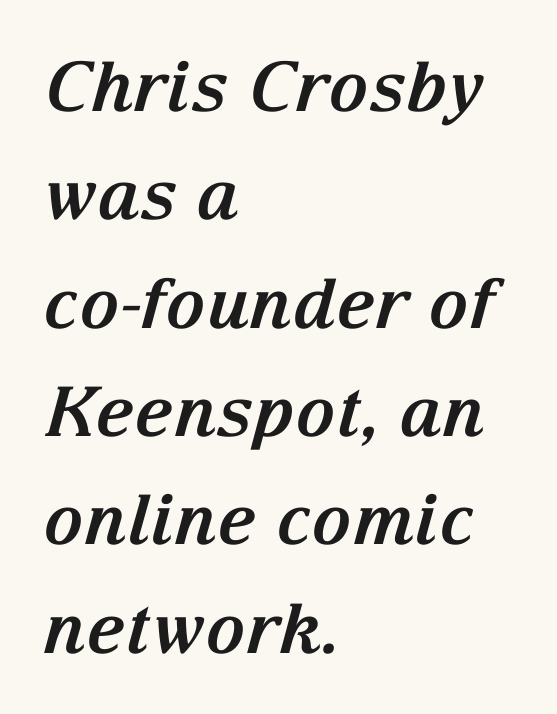
The baseline area is clear. Yep, that's italic — everything's leaning. Does extra space separate the letters? No, they use regular spacing. The font family rendered here belongs to the serif group. Think of a printed novel: that variable character pitch is what you see here. Baseline-to-baseline distance is the conventional proportion of letter height.
